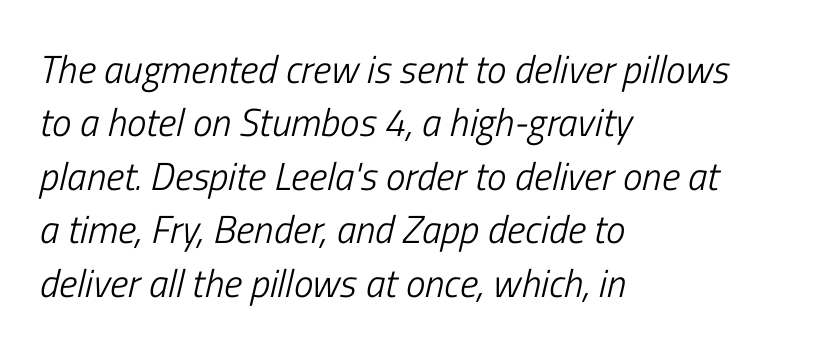
Q: Is the text bold? A: No.
Q: Is the text italic (slanted)? A: Yes, it leans right by about 13 degrees.
Q: Is the text underlined? A: No.
Q: How is the paragraph aligned? A: Left-aligned.
Q: Is the spacing between letters normal or unusually wide? A: Normal.
Q: Is the spacing between lines tight, normal or loose? A: Normal.
Q: Width (condensed, normal, or wide)? A: Condensed.
Q: Stroke contrast? A: Low.
Q: x-height? A: Medium.
Q: Monospaced? A: No.
